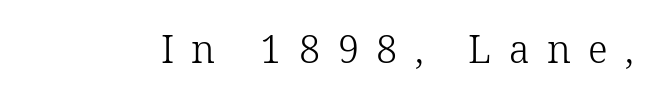
The image shows 38 px light serif type, upright; set unusually wide letter spacing (+0.46 em), not underlined; low stroke contrast and a medium x-height.
